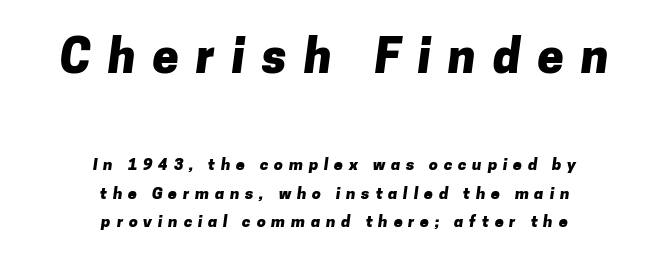
Q: Is the text bold? A: Yes.
Q: Is the typeface a serif or a sans-serif typeface? A: Sans-serif.
Q: Is the text underlined? A: No.
Q: How is the paragraph aligned? A: Centered.
Q: Is the spacing between letters normal or unusually wide? A: Unusually wide.
Q: Which block of text is set in a larger size, the first (top) or the second (bottom)? A: The first (top) one.
Q: Width (condensed, normal, or wide)? A: Normal.
Q: Stroke contrast? A: Low.
Q: x-height? A: Medium.
Q: Monospaced? A: No.
